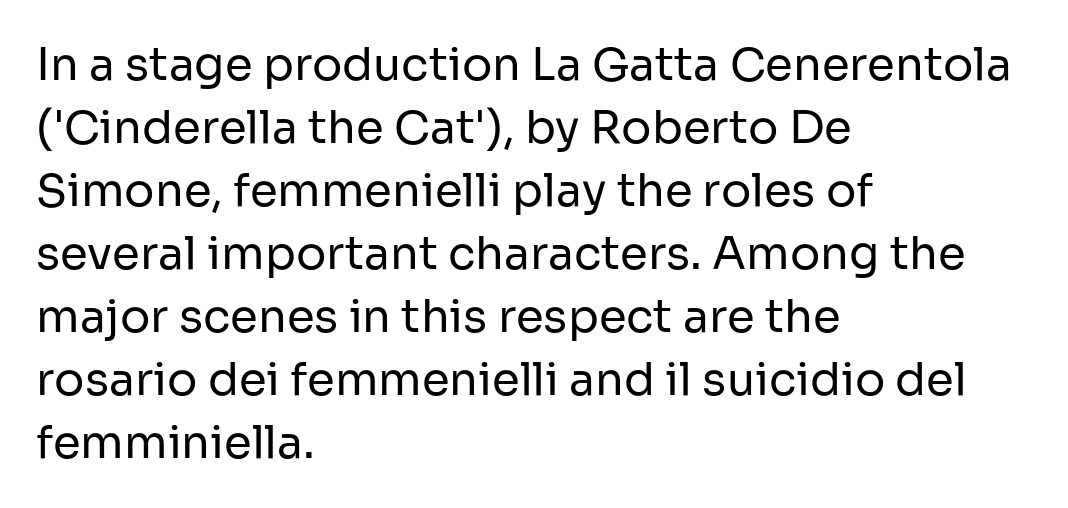
Q: Is the text bold? A: No.
Q: Is the text italic (slanted)? A: No, it is upright.
Q: Is the typeface a serif or a sans-serif typeface? A: Sans-serif.
Q: Is the text underlined? A: No.
Q: How is the paragraph aligned? A: Left-aligned.
Q: Is the spacing between letters normal or unusually wide? A: Normal.
Q: Is the spacing between lines tight, normal or loose? A: Normal.
Q: Width (condensed, normal, or wide)? A: Normal.
Q: Stroke contrast? A: Low.
Q: x-height? A: Medium.
Q: Monospaced? A: No.
